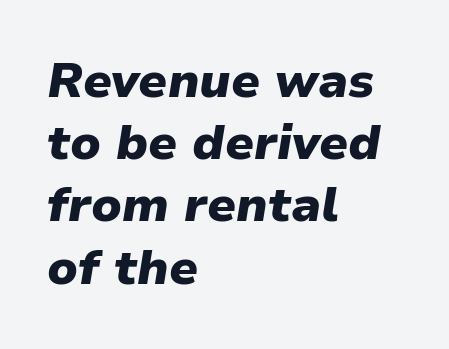
The image shows 49 px heavy type, italic (leaning right); set left-aligned, normal line spacing (1.27x), normal letter spacing, not underlined; low stroke contrast and a medium x-height.
